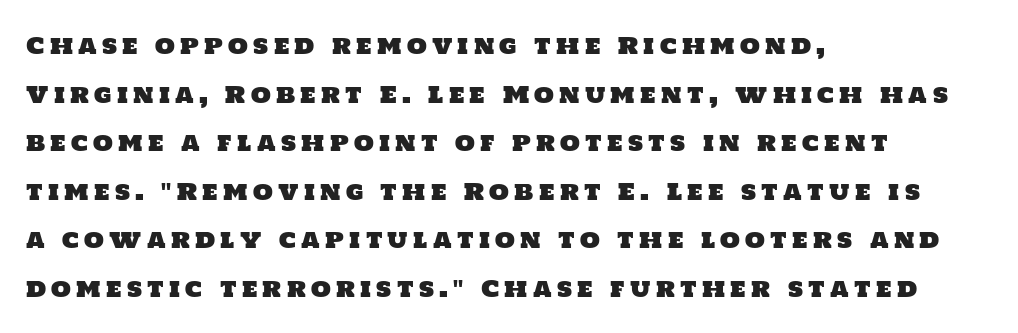
Where is the straight margin? On the left. Look at the tracking — it's clearly loosened, letters drifting apart. Regarding leading, the lines here are spaced well apart. Check under the words: just untouched page.
